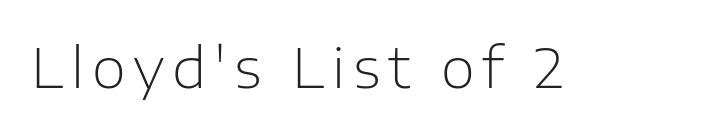
{"serif": "no", "italic": "no", "bold": "no", "weight": "light", "width": "normal", "stroke_contrast": "low", "x_height": "medium", "monospaced": "no", "underline": "no", "glyph_px": 55}
